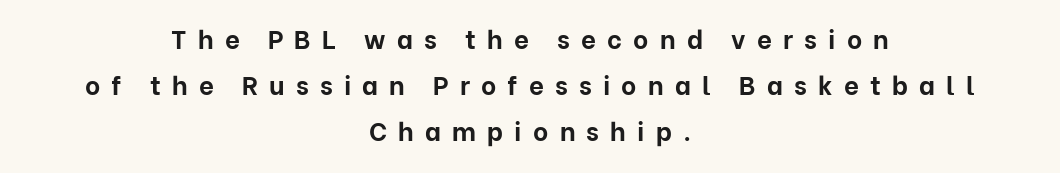
{"italic": "no", "bold": "yes", "underline": "no", "align": "center", "line_spacing_ratio": 1.77, "letter_spacing": "wide", "letter_spacing_em": 0.43, "glyph_px": 26}
